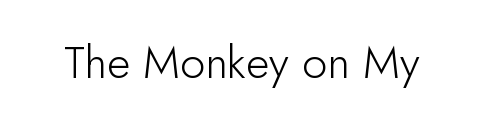
Q: Is the text italic (slanted)? A: No, it is upright.
Q: Is the typeface a serif or a sans-serif typeface? A: Sans-serif.
Q: Is the text underlined? A: No.
Q: Is the spacing between letters normal or unusually wide? A: Normal.
Q: Width (condensed, normal, or wide)? A: Normal.
Q: Stroke contrast? A: Low.
Q: x-height? A: Small.
Q: Monospaced? A: No.
